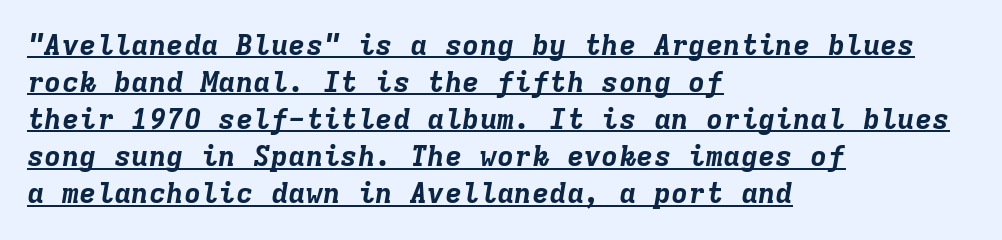
The image shows 29 px bold type, italic (leaning right), monospaced; set left-aligned, normal line spacing (1.28x), normal letter spacing, underlined; low stroke contrast and a medium x-height.
